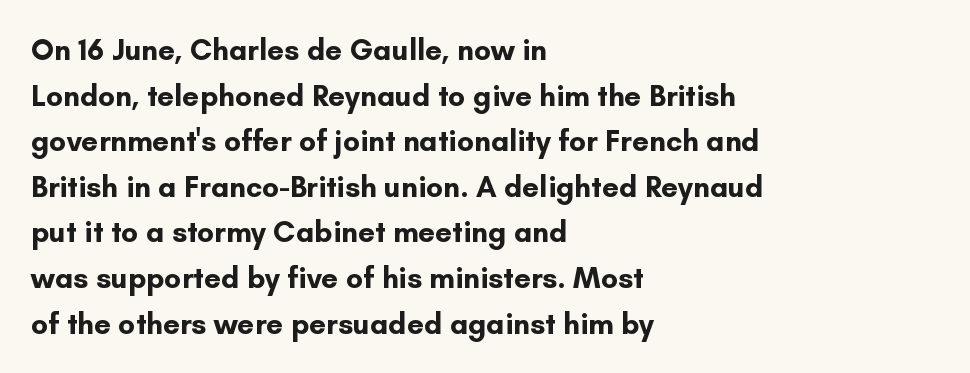
{"serif": "no", "italic": "no", "bold": "yes", "weight": "bold", "width": "normal", "stroke_contrast": "low", "x_height": "small", "monospaced": "no", "underline": "no", "align": "left", "line_spacing": "normal", "line_spacing_ratio": 1.52, "letter_spacing": "normal", "letter_spacing_em": 0.0, "glyph_px": 30}
